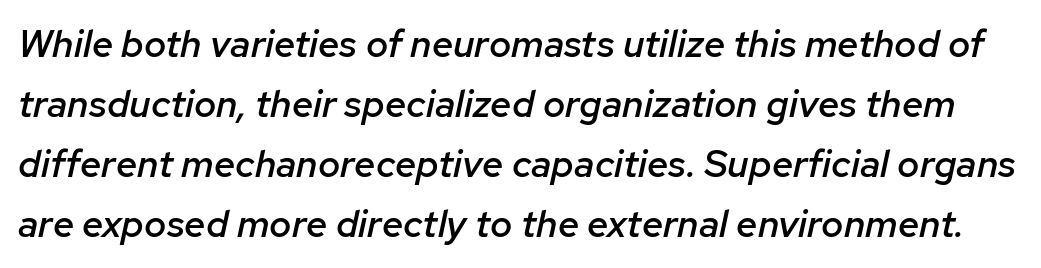
{"italic": "yes", "lean": "right", "slant_degrees": 12, "bold": "semi", "weight": "semibold", "width": "normal", "stroke_contrast": "low", "x_height": "medium", "monospaced": "no", "underline": "no", "line_spacing": "normal", "line_spacing_ratio": 1.58, "letter_spacing": "normal", "letter_spacing_em": 0.0, "glyph_px": 38}
